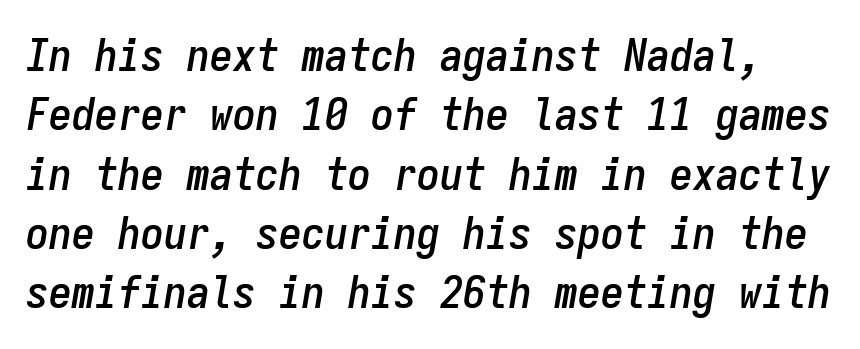
Q: Is the text italic (slanted)? A: Yes, it leans right by about 9 degrees.
Q: Is the text underlined? A: No.
Q: Is the spacing between letters normal or unusually wide? A: Normal.
Q: Is the spacing between lines tight, normal or loose? A: Normal.
Q: Width (condensed, normal, or wide)? A: Condensed.
Q: Stroke contrast? A: Low.
Q: x-height? A: Medium.
Q: Monospaced? A: Yes.
